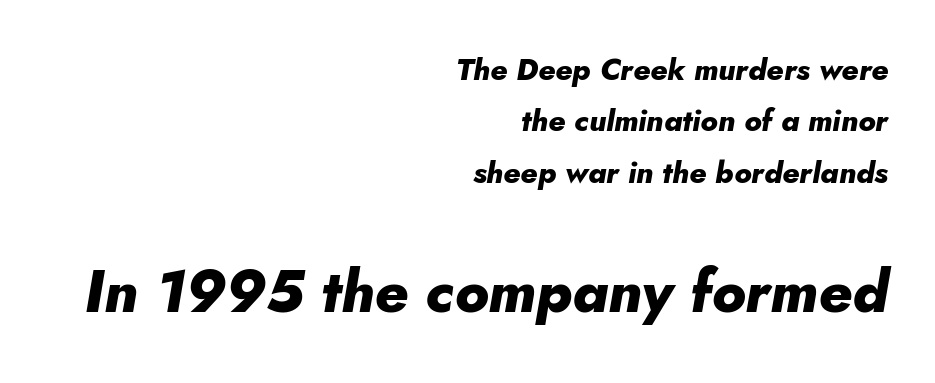
Thick stems and heavy bowls — unmistakably bold. Spacing verdict: proportional, widths tailored to each character. How are the letters spaced? Ordinarily, with no added tracking. The face used here has a pronounced slope to its letters. Check the space under the baseline: it is left empty.
